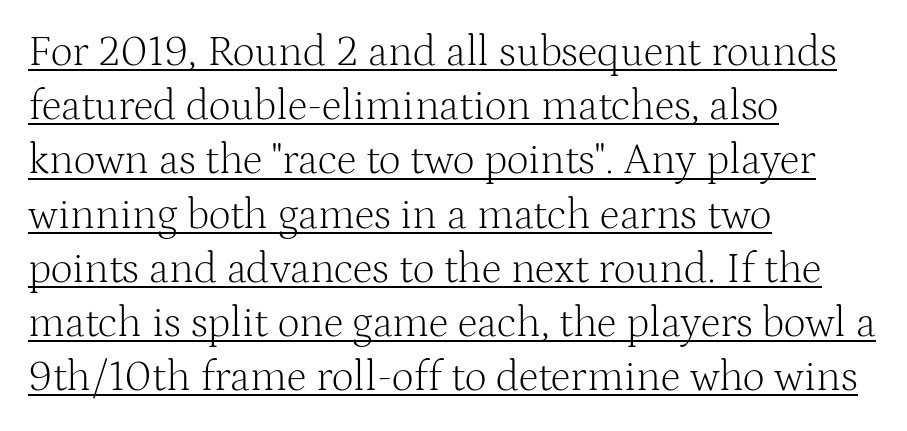
Q: Is the text bold? A: No.
Q: Is the text italic (slanted)? A: No, it is upright.
Q: Is the typeface a serif or a sans-serif typeface? A: Serif.
Q: Is the text underlined? A: Yes.
Q: How is the paragraph aligned? A: Left-aligned.
Q: Is the spacing between letters normal or unusually wide? A: Normal.
Q: Is the spacing between lines tight, normal or loose? A: Normal.
Q: Width (condensed, normal, or wide)? A: Normal.
Q: Stroke contrast? A: Medium.
Q: x-height? A: Medium.
Q: Monospaced? A: No.
